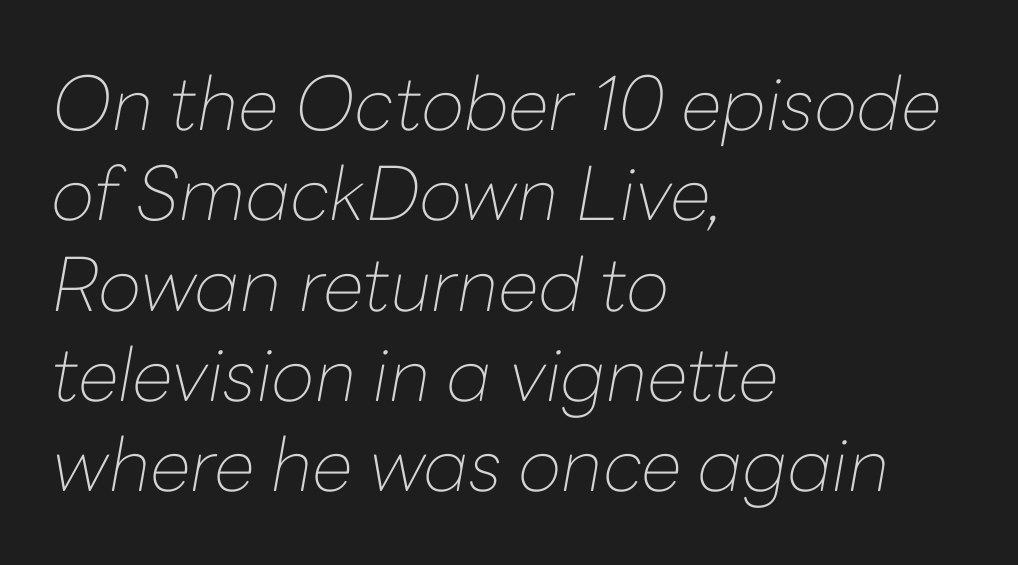
The type is set solid horizontally, with unmodified tracking. On a weight scale, this lands at 450 or below. The paragraph shown leans on its left margin. Characters are canted at an angle relative to the baseline's perpendicular.
